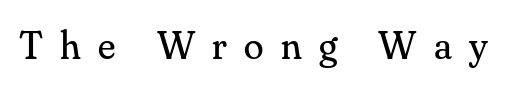
The type sits square on the baseline with zero lean. Tracking value appears strongly positive — letters spread wide. Observe the serifs anchoring each vertical stroke in this sample. Is this a heavy cut? Hardly; it is regular or lighter. Decoration check: the copy has no underline. You could not count columns in this text — the font is proportionally spaced.
